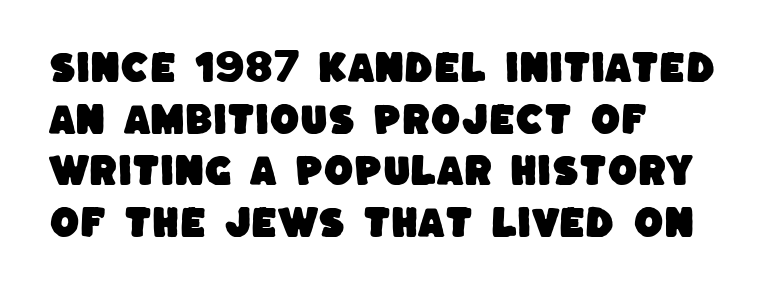
The image shows 34 px sans-serif type; set left-aligned, normal line spacing (1.52x), normal letter spacing, not underlined; low stroke contrast and a large x-height.
